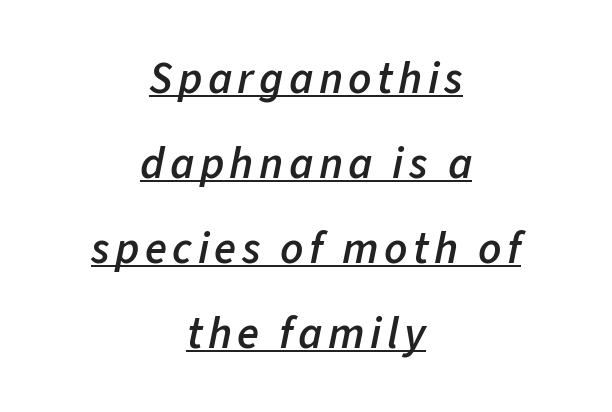
Set as a demibold, roughly 600 on the weight scale. Looking at the ascenders, they clearly lean. A rule runs beneath these lines of type. Here the designer chose a conventional face with non-uniform glyph widths.
